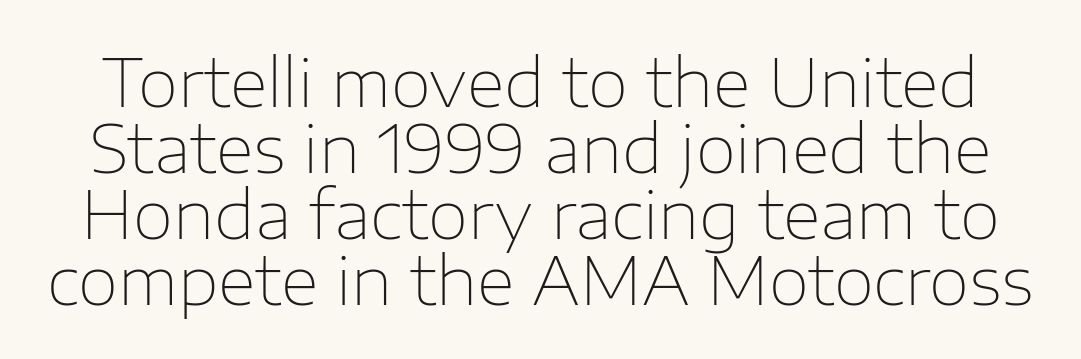
Q: Is the text bold? A: No.
Q: Is the text italic (slanted)? A: No, it is upright.
Q: Is the typeface a serif or a sans-serif typeface? A: Sans-serif.
Q: Is the text underlined? A: No.
Q: Is the spacing between letters normal or unusually wide? A: Normal.
Q: Is the spacing between lines tight, normal or loose? A: Tight.
Q: Width (condensed, normal, or wide)? A: Normal.
Q: Stroke contrast? A: Low.
Q: x-height? A: Medium.
Q: Monospaced? A: No.
